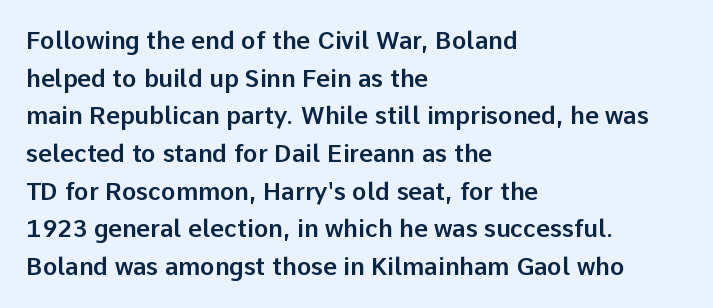
Students, observe: this is what conventionally led text looks like. When letters stand straight like this, we call the style roman or upright. Horizontally, the lines are justified to the leading edge only. The type is set solid horizontally, with unmodified tracking. The baseline area is clear.
